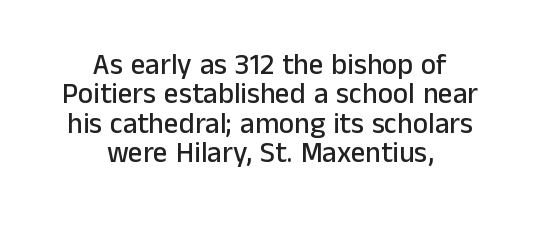
Short note: letters normally spaced. This sample has the flowing, uneven cadence of proportional lettering. Is there any slant? The stems are plumb. Just letters on the line, the space beneath them empty. These lines huddle together more closely than default settings would place them.
